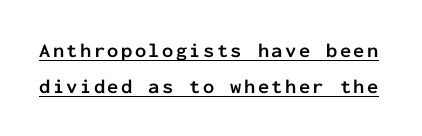
Q: Is the text bold? A: Yes.
Q: Is the text italic (slanted)? A: No, it is upright.
Q: Is the text underlined? A: Yes.
